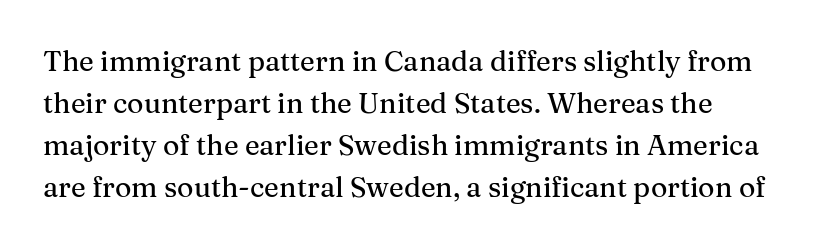
The image shows 28 px serif type, upright; set normal line spacing (1.5x), normal letter spacing, not underlined; medium stroke contrast and a medium x-height.
